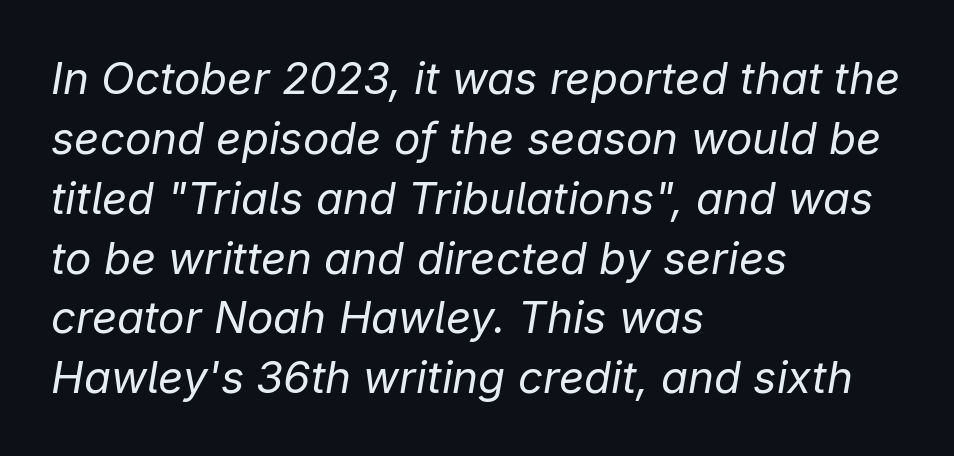
{"italic": "yes", "lean": "right", "slant_degrees": 9, "bold": "no", "weight": "regular", "width": "normal", "stroke_contrast": "low", "x_height": "medium", "monospaced": "no", "underline": "no", "align": "left", "line_spacing": "normal", "line_spacing_ratio": 1.36, "letter_spacing": "normal", "letter_spacing_em": 0.0, "glyph_px": 44}
